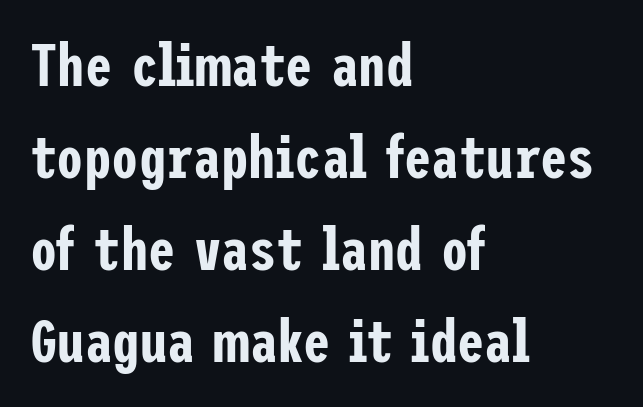
The image shows 61 px condensed sans-serif type, upright; set left-aligned, normal line spacing (1.51x), normal letter spacing, not underlined; low stroke contrast and a medium x-height.
